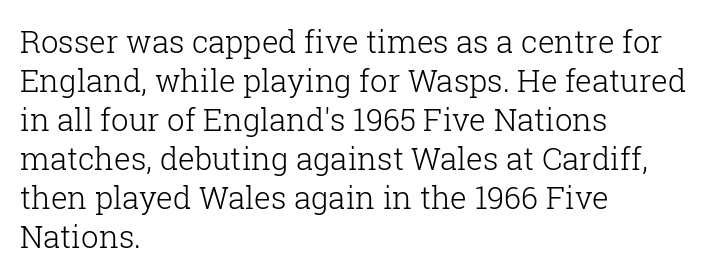
{"serif": "yes", "italic": "no", "bold": "no", "weight": "light", "width": "normal", "stroke_contrast": "low", "x_height": "medium", "monospaced": "no", "underline": "no", "align": "left", "line_spacing": "normal", "line_spacing_ratio": 1.26, "letter_spacing": "normal", "letter_spacing_em": 0.0, "glyph_px": 31}
